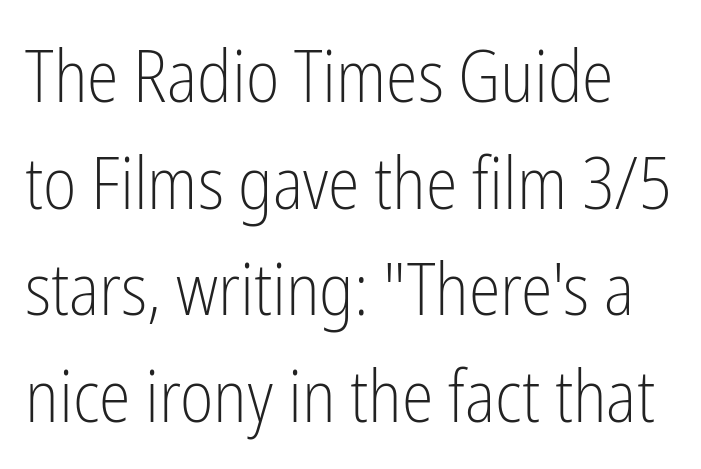
The image shows 72 px light, condensed sans-serif type, upright; set normal line spacing (1.48x), normal letter spacing, not underlined; low stroke contrast and a medium x-height.
